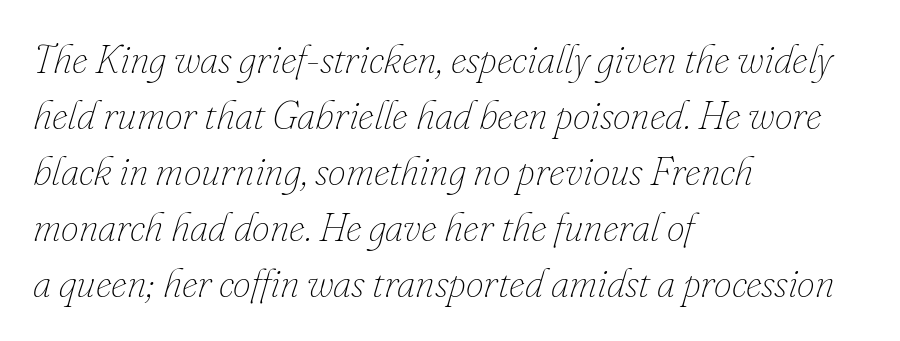
Lines of text with bare space underneath. Each letter keeps its own natural width here, so spacing adapts to shape. Tall strokes in this sample are angled rather than plumb. The gaps between neighbouring characters are ordinary and unremarkable. The ragged edge is on the right, which tells us the setting is flush left.
